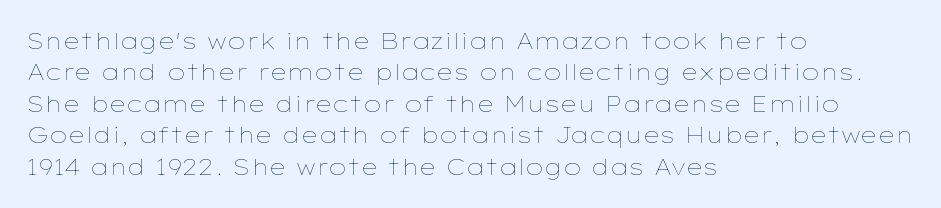
Q: Is the text bold? A: No.
Q: Is the text italic (slanted)? A: No, it is upright.
Q: Is the text underlined? A: No.
Q: How is the paragraph aligned? A: Left-aligned.
Q: Is the spacing between letters normal or unusually wide? A: Normal.
Q: Is the spacing between lines tight, normal or loose? A: Normal.
